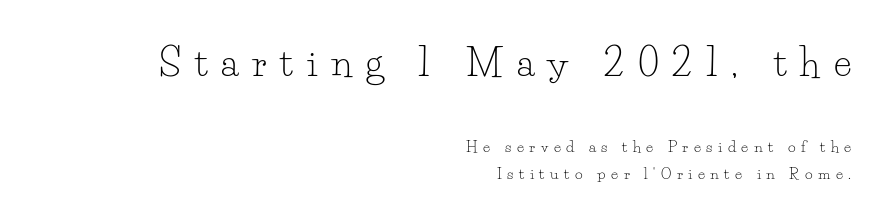
Q: Is the text bold? A: No.
Q: Is the text italic (slanted)? A: No, it is upright.
Q: Is the typeface a serif or a sans-serif typeface? A: Serif.
Q: Is the text underlined? A: No.
Q: How is the paragraph aligned? A: Right-aligned.
Q: Is the spacing between letters normal or unusually wide? A: Unusually wide.
Q: Which block of text is set in a larger size, the first (top) or the second (bottom)? A: The first (top) one.
Q: Width (condensed, normal, or wide)? A: Normal.
Q: Stroke contrast? A: Low.
Q: x-height? A: Small.
Q: Monospaced? A: No.
